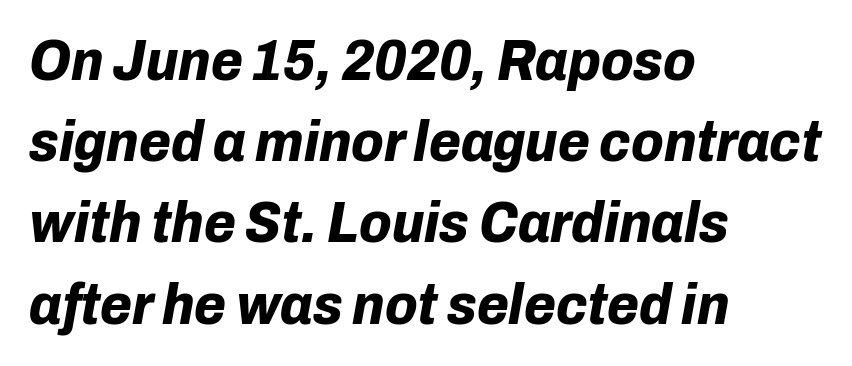
{"italic": "yes", "lean": "right", "slant_degrees": 10, "bold": "yes", "weight": "bold", "width": "normal", "stroke_contrast": "low", "x_height": "medium", "monospaced": "no", "underline": "no", "align": "left", "line_spacing": "normal", "line_spacing_ratio": 1.4, "letter_spacing": "normal", "letter_spacing_em": 0.0, "glyph_px": 58}
